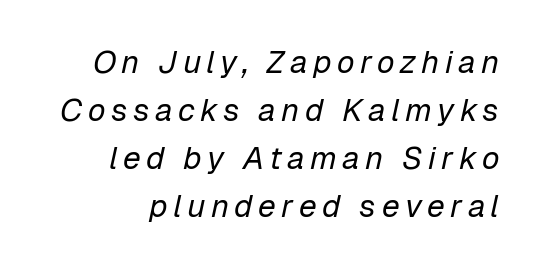
Style check: oblique. A typesetter would call this proportional, since set widths differ per character. Caption: face not bold, strokes unweighted. Words float on clear page, feet unadorned. Reading down the column, the eye jumps a familiar distance to each next line.
